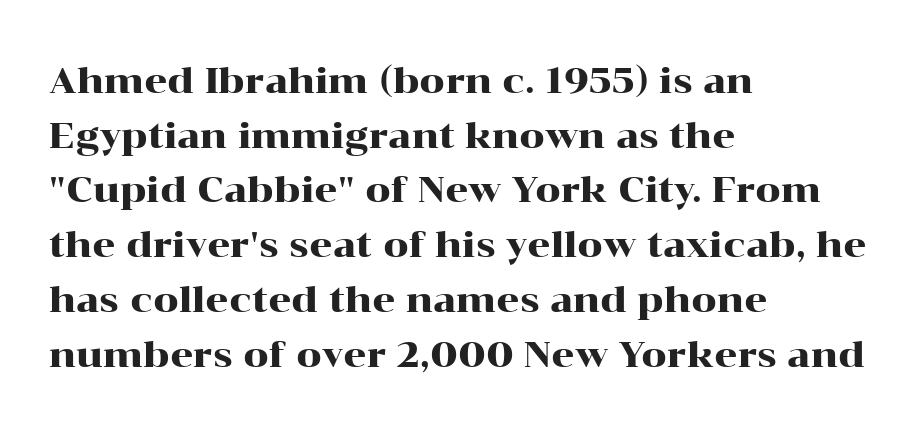
Q: Is the text italic (slanted)? A: No, it is upright.
Q: Is the typeface a serif or a sans-serif typeface? A: Serif.
Q: Is the text underlined? A: No.
Q: How is the paragraph aligned? A: Left-aligned.
Q: Is the spacing between letters normal or unusually wide? A: Normal.
Q: Is the spacing between lines tight, normal or loose? A: Normal.
Q: Width (condensed, normal, or wide)? A: Wide.
Q: Stroke contrast? A: High.
Q: x-height? A: Medium.
Q: Monospaced? A: No.
